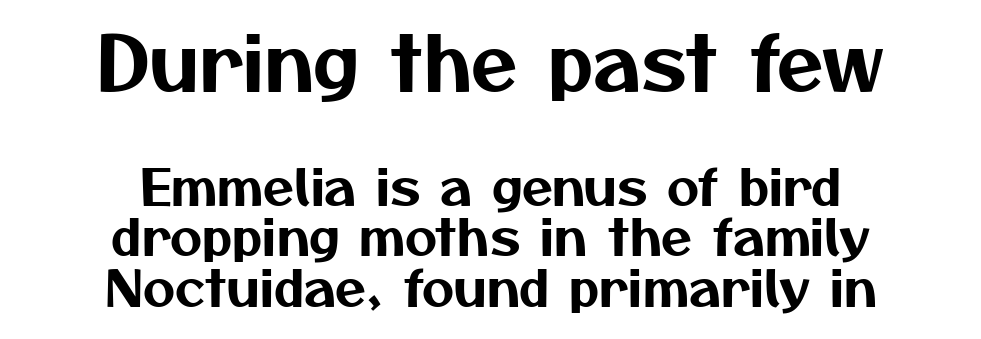
Q: Is the typeface a serif or a sans-serif typeface? A: Sans-serif.
Q: Is the text underlined? A: No.
Q: How is the paragraph aligned? A: Centered.
Q: Is the spacing between letters normal or unusually wide? A: Normal.
Q: Is the spacing between lines tight, normal or loose? A: Tight.
Q: Which block of text is set in a larger size, the first (top) or the second (bottom)? A: The first (top) one.
Q: Width (condensed, normal, or wide)? A: Normal.
Q: Stroke contrast? A: Medium.
Q: x-height? A: Medium.
Q: Monospaced? A: No.
